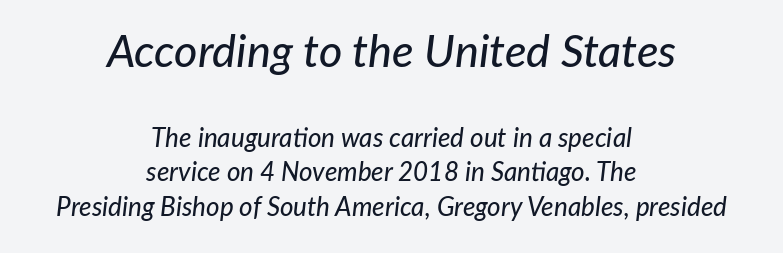
{"italic": "yes", "lean": "right", "slant_degrees": 7, "width": "normal", "stroke_contrast": "low", "x_height": "medium", "monospaced": "no", "underline": "no", "align": "center", "line_spacing": "normal", "line_spacing_ratio": 1.33, "letter_spacing": "normal", "letter_spacing_em": 0.0, "larger_block": "first", "size_ratio": 1.73, "glyph_px": 45}
